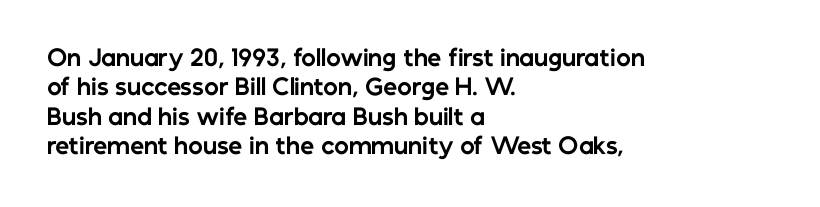
Q: Is the text bold? A: Yes.
Q: Is the text italic (slanted)? A: No, it is upright.
Q: Is the text underlined? A: No.
Q: How is the paragraph aligned? A: Left-aligned.
Q: Is the spacing between letters normal or unusually wide? A: Normal.
Q: Is the spacing between lines tight, normal or loose? A: Normal.
